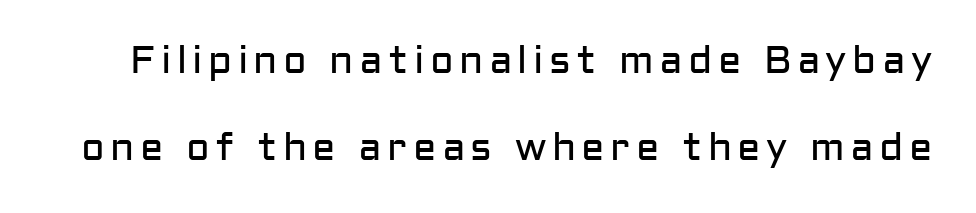
The image shows 39 px regular-weight sans-serif type, upright; set loose line spacing (2.22x), not underlined; low stroke contrast and a medium x-height.
